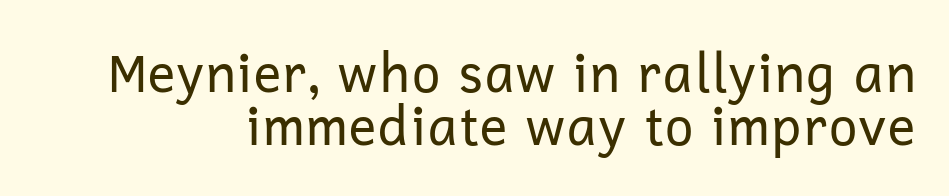
{"serif": "no", "italic": "no", "bold": "no", "weight": "regular", "width": "normal", "stroke_contrast": "low", "x_height": "medium", "monospaced": "no", "underline": "no", "line_spacing": "tight", "line_spacing_ratio": 1.01, "letter_spacing": "normal", "letter_spacing_em": 0.0, "glyph_px": 52}
